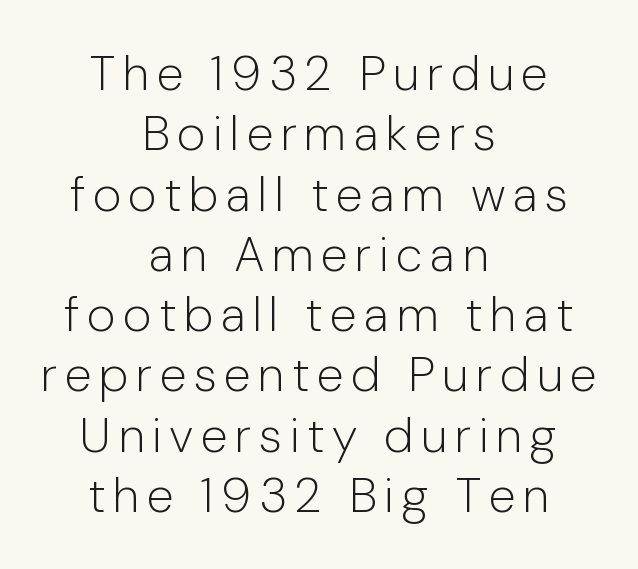
{"serif": "no", "italic": "no", "bold": "no", "weight": "light", "width": "normal", "stroke_contrast": "low", "x_height": "medium", "monospaced": "no", "underline": "no", "align": "center", "line_spacing_ratio": 1.23, "glyph_px": 49}
